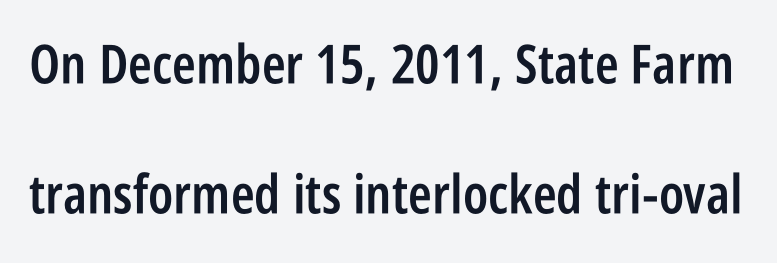
The image shows 54 px semibold, condensed sans-serif type, upright; set loose line spacing (2.41x), normal letter spacing, not underlined; low stroke contrast and a large x-height.
